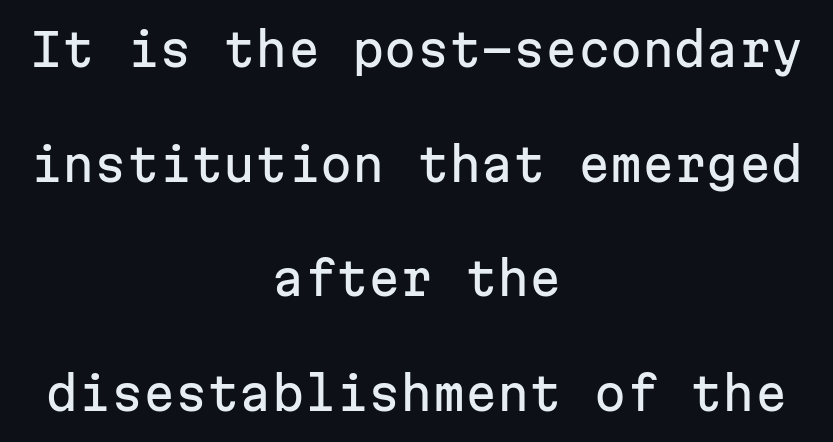
Standard letterfit; no display-style spreading of the glyphs. Loosely led — the rows are spread out. If you folded the block vertically in half, each line would mirror itself in length. Each letter, wide or thin by design, is forced into the same width here. Descenders are the only things crossing below the line. You can tell from the bare stems that sans-serif type was used.
